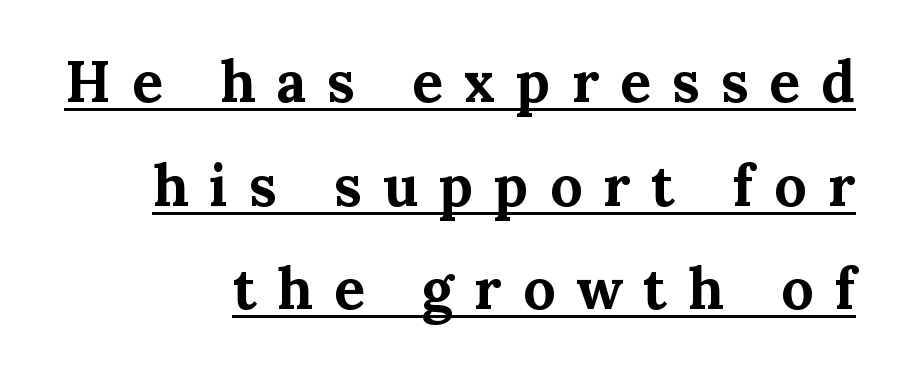
Compared with a flush-left layout, this one pins lines to the opposite, right side. Strokes here are thick enough to call this a true bold. Characters follow at a spacing far wider than the type designer built in. Here the designer chose a conventional face with non-uniform glyph widths. Check the space under the baseline: a stroke is drawn there.
